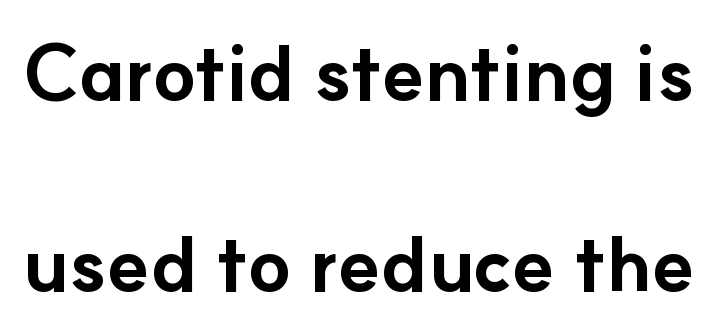
Here the glyphs are tracked normally, forming tight word shapes. Looks like regular typesetting: each glyph gets only the width it needs. One glance says open: line gaps are wider than usual. The font is running at its bold setting.
